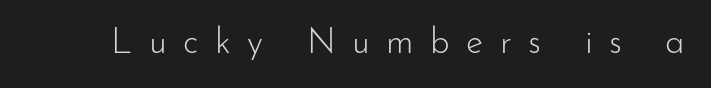
{"serif": "no", "italic": "no", "bold": "no", "weight": "light", "width": "normal", "stroke_contrast": "low", "x_height": "small", "monospaced": "no", "underline": "no", "letter_spacing": "wide", "letter_spacing_em": 0.47, "glyph_px": 35}
